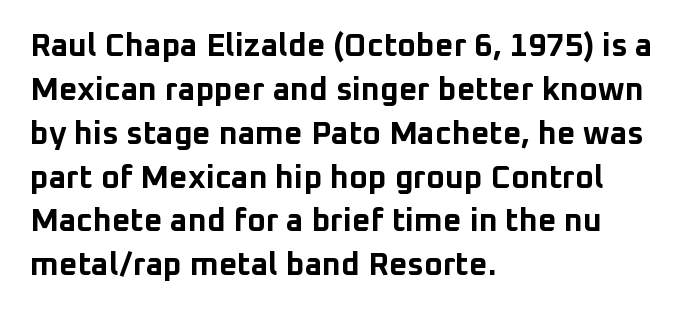
Inter-character spacing is left at the font's built-in metrics. Vertical strokes here are truly vertical. Left-aligned paragraph, ragged on the right. To sum up the face: it is a sans, with no serifs. The passage shown is typed in a proportional face where columns would drift.
